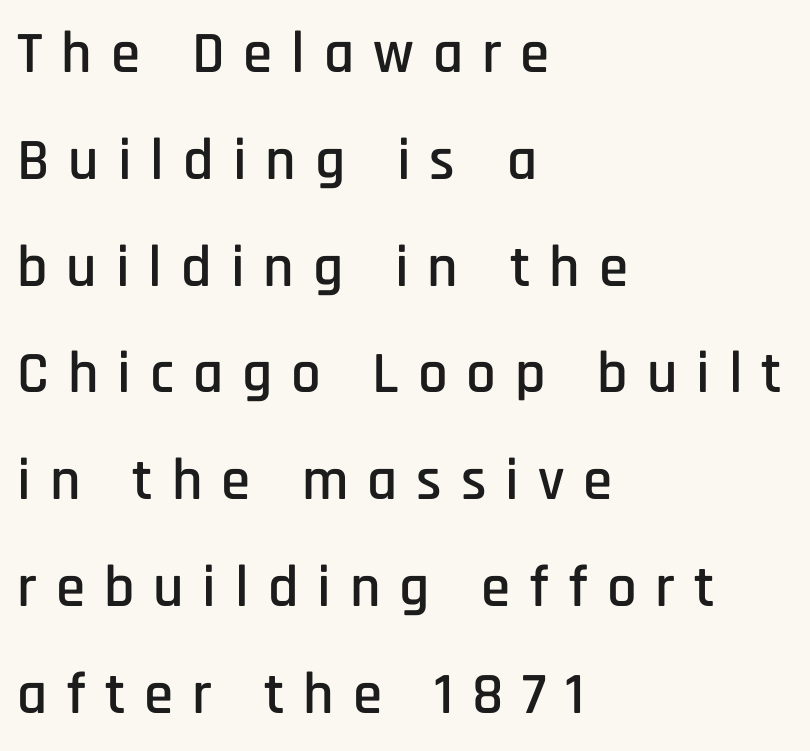
Q: Is the text italic (slanted)? A: No, it is upright.
Q: Is the typeface a serif or a sans-serif typeface? A: Sans-serif.
Q: Is the text underlined? A: No.
Q: How is the paragraph aligned? A: Left-aligned.
Q: Is the spacing between letters normal or unusually wide? A: Unusually wide.
Q: Width (condensed, normal, or wide)? A: Condensed.
Q: Stroke contrast? A: Low.
Q: x-height? A: Large.
Q: Monospaced? A: No.
